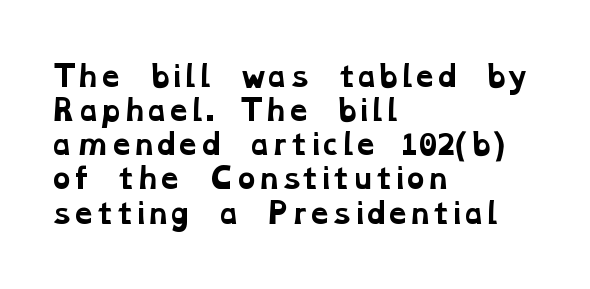
The paragraph shown leans on its left margin. Tracking here is standard; glyphs follow each other at the usual distance. Do the characters align in a grid? No, the font is proportional. Has an underline been added? It has not.
